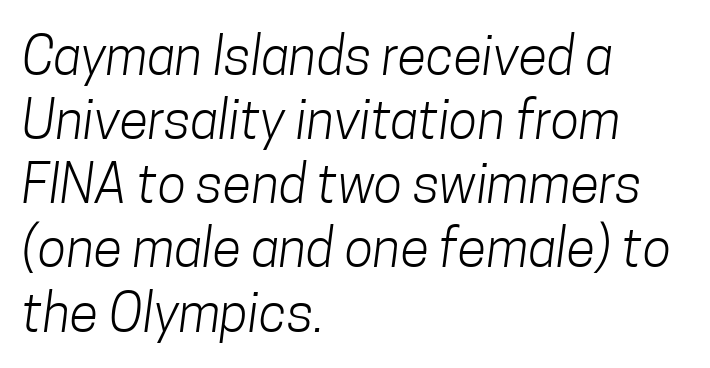
{"serif": "no", "bold": "no", "weight": "light", "width": "condensed", "stroke_contrast": "low", "x_height": "medium", "monospaced": "no", "underline": "no", "align": "left", "line_spacing_ratio": 1.21, "letter_spacing": "normal", "letter_spacing_em": 0.0, "glyph_px": 53}
